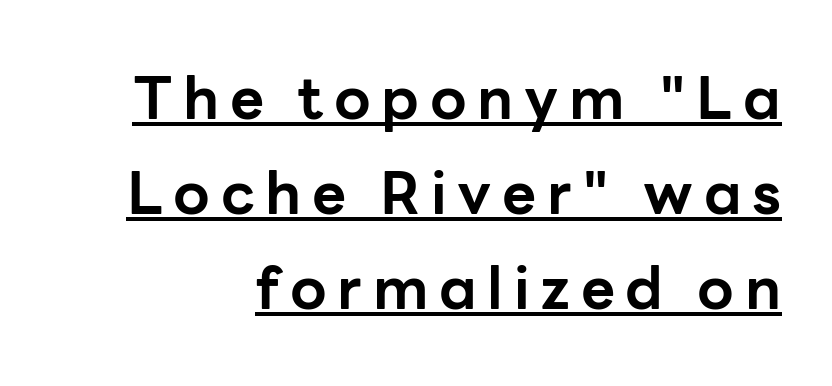
{"serif": "no", "italic": "no", "bold": "yes", "weight": "bold", "width": "normal", "stroke_contrast": "low", "x_height": "medium", "monospaced": "no", "underline": "yes", "align": "right", "line_spacing": "normal", "line_spacing_ratio": 1.61, "glyph_px": 59}
